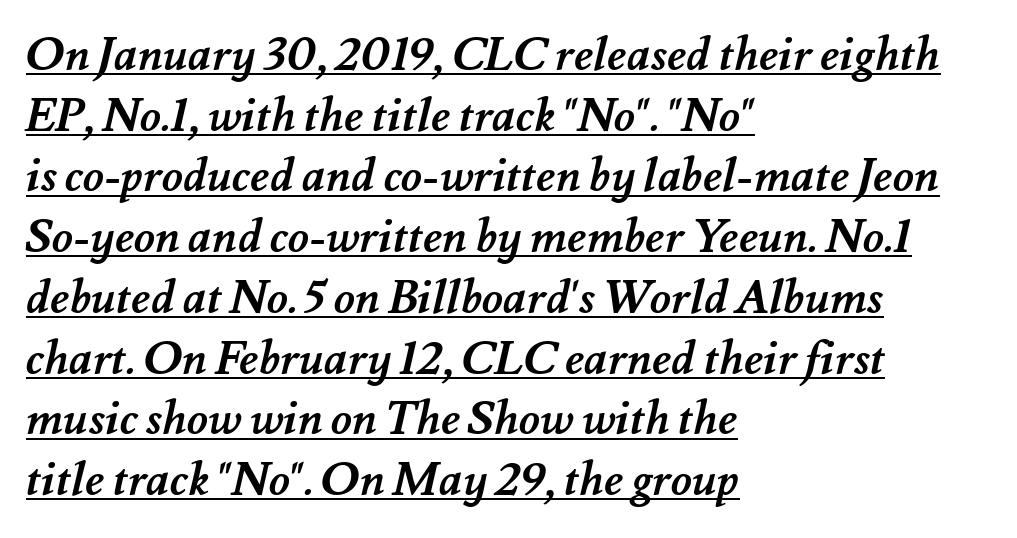
Q: Is the text bold? A: Yes.
Q: Is the text underlined? A: Yes.
Q: How is the paragraph aligned? A: Left-aligned.
Q: Is the spacing between letters normal or unusually wide? A: Normal.
Q: Is the spacing between lines tight, normal or loose? A: Normal.
Q: Width (condensed, normal, or wide)? A: Normal.
Q: Stroke contrast? A: Medium.
Q: x-height? A: Small.
Q: Monospaced? A: No.
